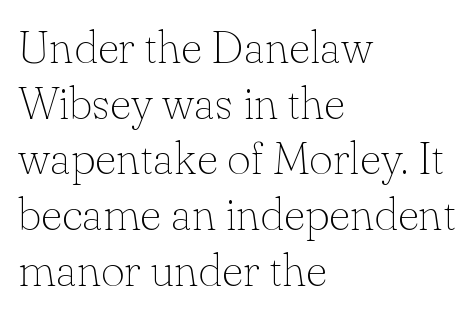
The image shows 46 px thin serif type, upright; set left-aligned, line spacing 1.21x, normal letter spacing, not underlined; low stroke contrast and a small x-height.
